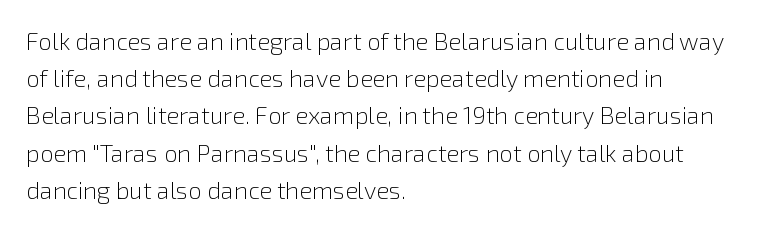
The image shows 24 px text type, upright; set left-aligned, normal line spacing (1.55x), normal letter spacing, not underlined.
